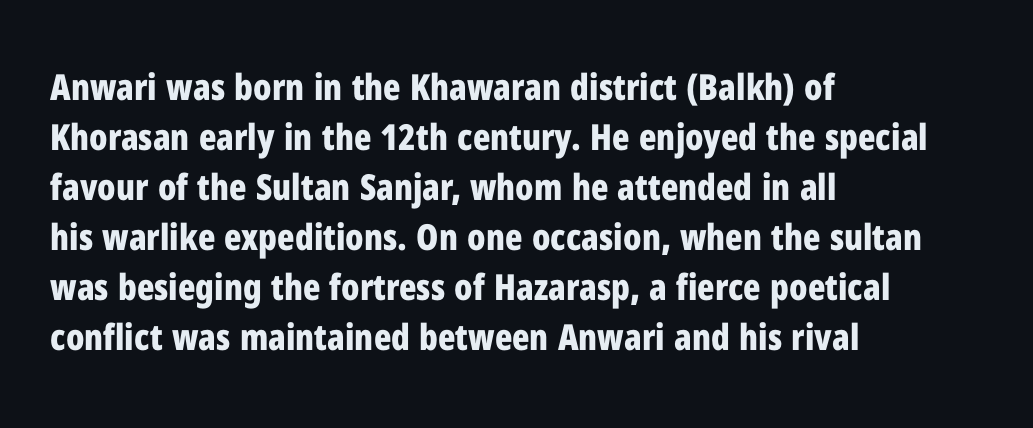
{"serif": "no", "italic": "no", "bold": "yes", "weight": "bold", "width": "condensed", "stroke_contrast": "low", "x_height": "medium", "monospaced": "no", "underline": "no", "align": "left", "line_spacing": "normal", "line_spacing_ratio": 1.39, "letter_spacing": "normal", "letter_spacing_em": 0.0, "glyph_px": 36}
